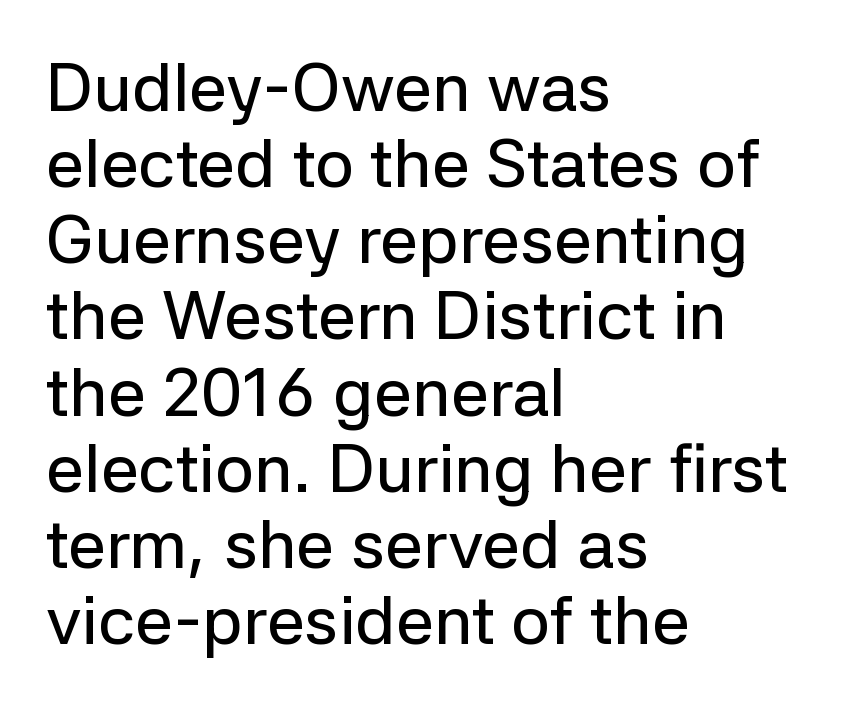
The passage shown is typeset with a sans-serif family. Characters remain perfectly vertical along every line. Proportional: the letters do not fall into vertical columns. Underline: absent. The letters sit at their default tracking, neither squeezed nor spread.
